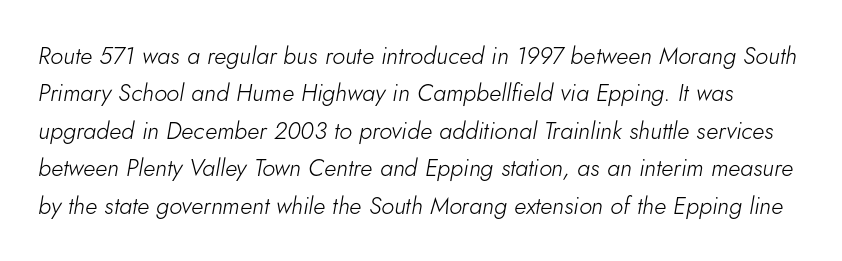
Compared with typical paragraphs, the rows here are spaced about the same. Descenders are the only things crossing below the line. The font's italic variant was chosen for this text. Letter spacing: default. Weight: in the light-to-regular range.
